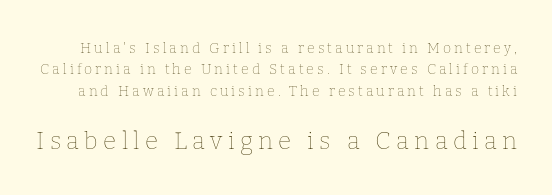
{"italic": "no", "bold": "no", "underline": "no", "line_spacing": "normal", "line_spacing_ratio": 1.52, "letter_spacing": "wide", "letter_spacing_em": 0.22, "larger_block": "second", "size_ratio": 1.71, "glyph_px": 24}
